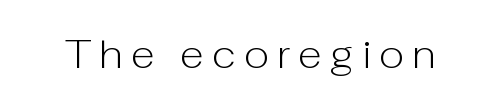
Q: Is the text bold? A: No.
Q: Is the text italic (slanted)? A: No, it is upright.
Q: Is the typeface a serif or a sans-serif typeface? A: Sans-serif.
Q: Is the text underlined? A: No.
Q: Is the spacing between letters normal or unusually wide? A: Unusually wide.
Q: Width (condensed, normal, or wide)? A: Normal.
Q: Stroke contrast? A: Low.
Q: x-height? A: Medium.
Q: Monospaced? A: No.
